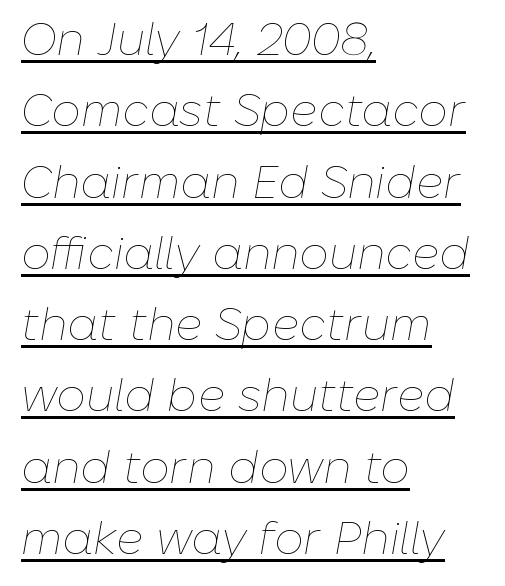
Counters stay open thanks to moderate or lighter strokes. Looking at the ascenders, they clearly lean. In terms of leading, this rendering sits right in the middle. Letter spacing: default. Is this a fixed-width face? No — the glyphs have proportional, varying widths. Compared with undecorated copy, this sample adds a rule below the words.
